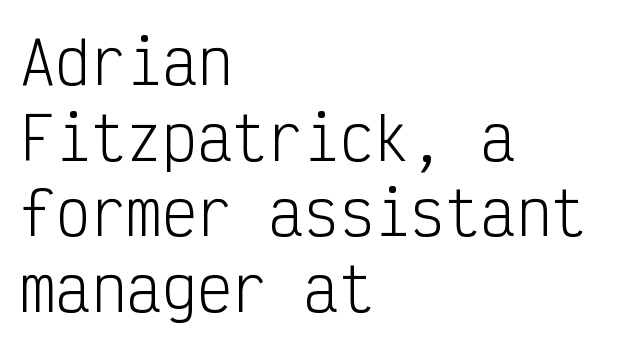
Spacing between characters is what you'd get straight out of the box. The letters stand straight up with perfectly vertical stems. The rendering uses a moderate line-height, typical for paragraphs. No heavy texture on the line: the type isn't bold. Does the type have serifs? No, each stem ends abruptly. Spacing verdict: monospaced, one width for all characters.
